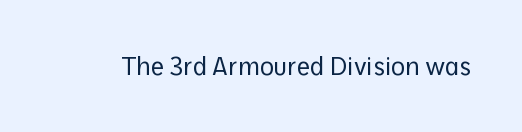
Only glyphs here, with clear space below each row. Notice how the stems are strictly vertical — no italics here. Between one letter and the next there's only the usual sliver of space. Is this a heavy cut? Hardly; it is regular or lighter.
